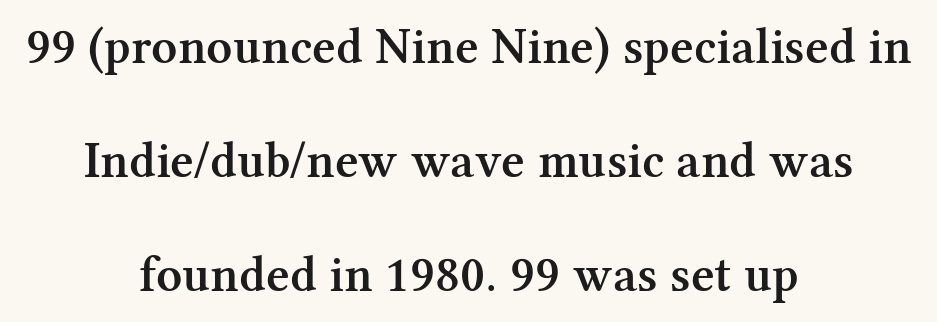
Q: Is the text bold? A: Semi-bold.
Q: Is the text italic (slanted)? A: No, it is upright.
Q: Is the typeface a serif or a sans-serif typeface? A: Serif.
Q: Is the text underlined? A: No.
Q: How is the paragraph aligned? A: Centered.
Q: Is the spacing between letters normal or unusually wide? A: Normal.
Q: Is the spacing between lines tight, normal or loose? A: Loose.
Q: Width (condensed, normal, or wide)? A: Normal.
Q: Stroke contrast? A: Medium.
Q: x-height? A: Medium.
Q: Monospaced? A: No.
